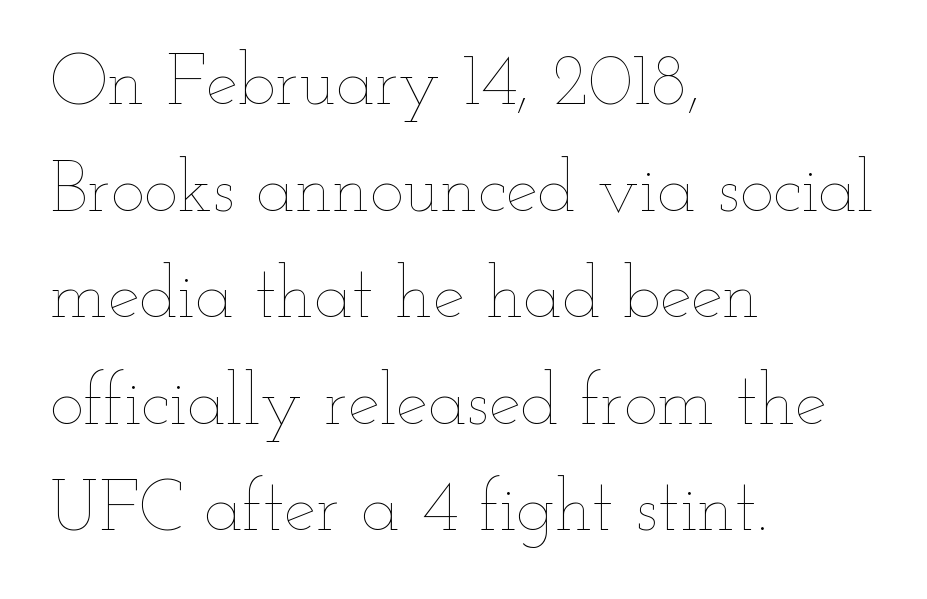
Q: Is the text bold? A: No.
Q: Is the text italic (slanted)? A: No, it is upright.
Q: Is the text underlined? A: No.
Q: How is the paragraph aligned? A: Left-aligned.
Q: Is the spacing between letters normal or unusually wide? A: Normal.
Q: Is the spacing between lines tight, normal or loose? A: Normal.
Q: Width (condensed, normal, or wide)? A: Wide.
Q: Stroke contrast? A: Low.
Q: x-height? A: Small.
Q: Monospaced? A: No.
